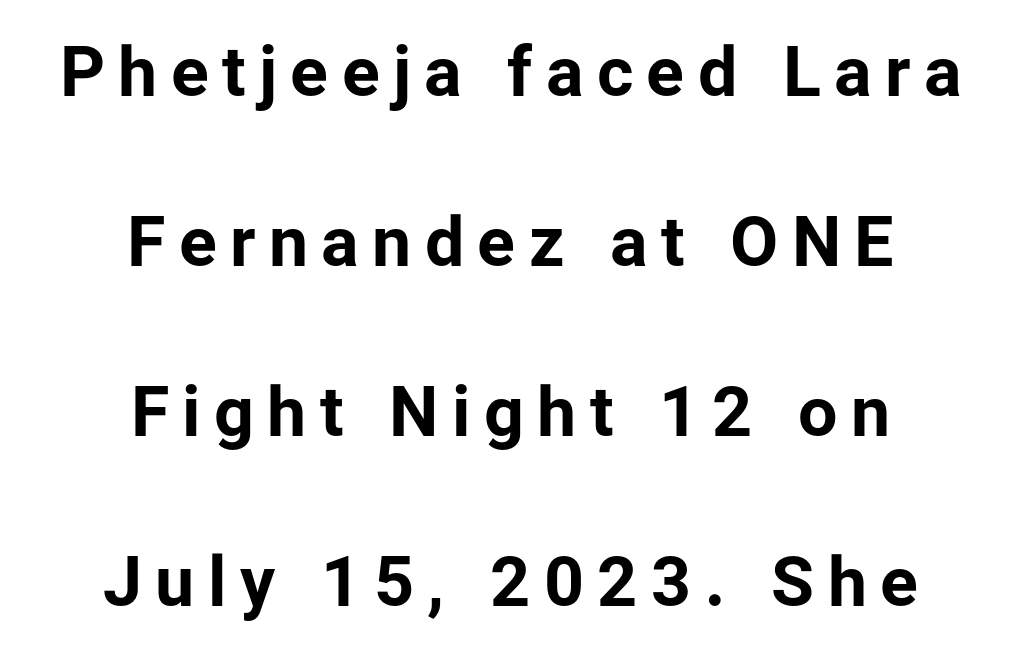
{"serif": "no", "italic": "no", "bold": "yes", "weight": "bold", "width": "normal", "stroke_contrast": "low", "x_height": "medium", "monospaced": "no", "underline": "no", "align": "center", "line_spacing": "loose", "line_spacing_ratio": 2.43, "glyph_px": 70}
